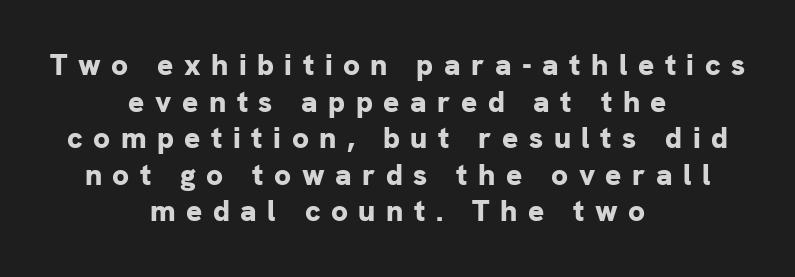
{"serif": "no", "italic": "no", "bold": "yes", "weight": "bold", "width": "normal", "stroke_contrast": "low", "x_height": "medium", "monospaced": "no", "underline": "no", "align": "center", "line_spacing_ratio": 1.22, "letter_spacing": "wide", "letter_spacing_em": 0.35, "glyph_px": 30}
